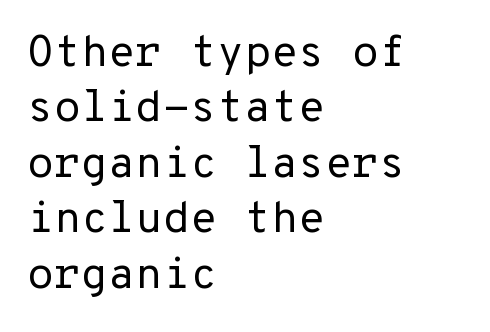
{"serif": "no", "italic": "no", "bold": "no", "weight": "regular", "width": "normal", "stroke_contrast": "low", "x_height": "medium", "underline": "no", "align": "left", "line_spacing": "normal", "line_spacing_ratio": 1.26, "letter_spacing": "normal", "letter_spacing_em": 0.0, "glyph_px": 44}
